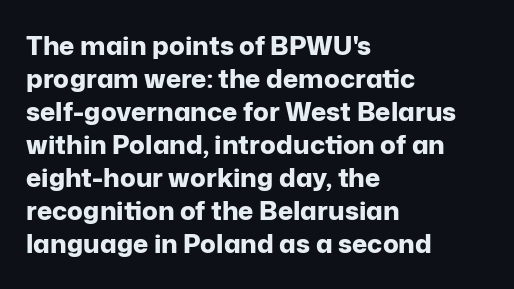
Q: Is the text bold? A: Yes.
Q: Is the text italic (slanted)? A: No, it is upright.
Q: Is the text underlined? A: No.
Q: How is the paragraph aligned? A: Left-aligned.
Q: Is the spacing between letters normal or unusually wide? A: Normal.
Q: Is the spacing between lines tight, normal or loose? A: Normal.
